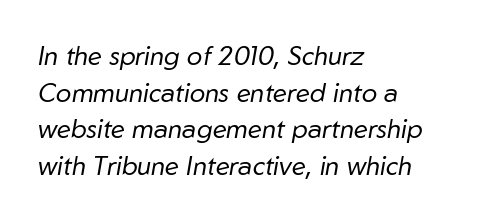
{"italic": "yes", "lean": "right", "slant_degrees": 10, "bold": "no", "underline": "no", "align": "left", "line_spacing": "normal", "line_spacing_ratio": 1.41, "letter_spacing": "normal", "letter_spacing_em": 0.0, "glyph_px": 26}
